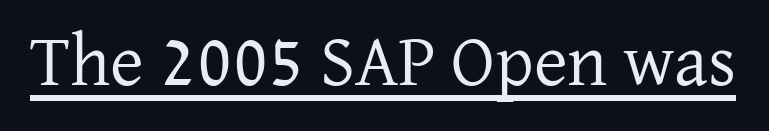
Q: Is the text bold? A: No.
Q: Is the text italic (slanted)? A: No, it is upright.
Q: Is the typeface a serif or a sans-serif typeface? A: Serif.
Q: Is the text underlined? A: Yes.
Q: Is the spacing between letters normal or unusually wide? A: Normal.
Q: Width (condensed, normal, or wide)? A: Normal.
Q: Stroke contrast? A: Low.
Q: x-height? A: Medium.
Q: Monospaced? A: No.
